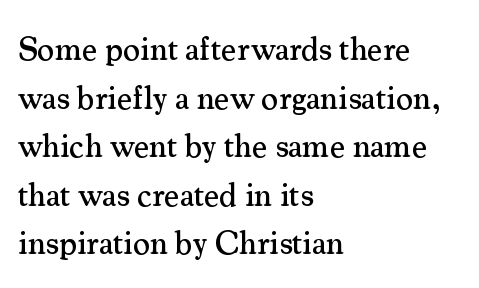
{"serif": "yes", "italic": "no", "width": "normal", "stroke_contrast": "medium", "x_height": "small", "monospaced": "no", "underline": "no", "align": "left", "line_spacing": "normal", "line_spacing_ratio": 1.47, "letter_spacing": "normal", "letter_spacing_em": 0.0, "glyph_px": 33}
